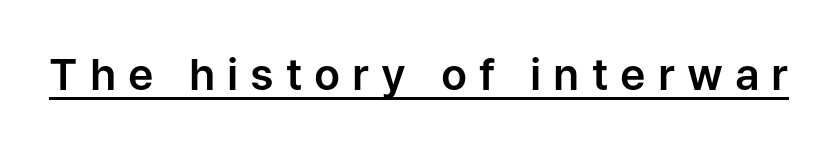
{"serif": "no", "italic": "no", "width": "normal", "stroke_contrast": "low", "x_height": "medium", "monospaced": "no", "underline": "yes", "letter_spacing": "wide", "letter_spacing_em": 0.28, "glyph_px": 43}
